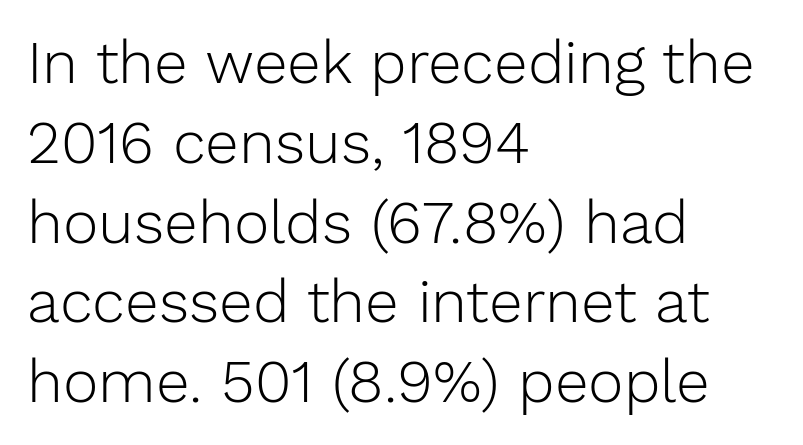
A typesetter would call this leading conventional body-copy spacing. What stands out about the letter spacing? Nothing — it is the standard amount. I'd call this a sans setting — the letters go barefoot. This sample has the flowing, uneven cadence of proportional lettering. These glyphs show unthickened strokes, regular width or finer. Which margin do the lines hug? The left one — the right edge is uneven.
